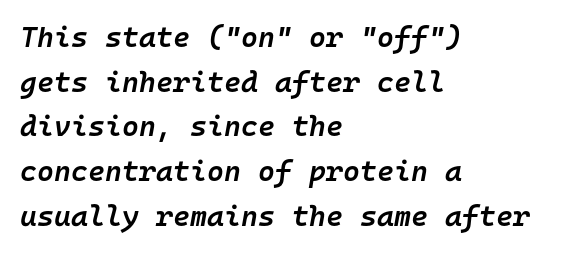
The glyphs look as if they've been sheared to an angle. Teacher's note: observe the even left margin — that is flush-left alignment. The face used here is monospaced, like something from a code editor. Students, note that the glyphs here touch the page at normal intervals. Each row of text sits above clean, open space.
